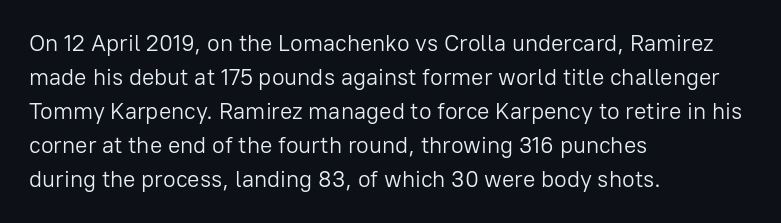
Q: Is the text bold? A: No.
Q: Is the text italic (slanted)? A: No, it is upright.
Q: Is the text underlined? A: No.
Q: How is the paragraph aligned? A: Left-aligned.
Q: Is the spacing between letters normal or unusually wide? A: Normal.
Q: Is the spacing between lines tight, normal or loose? A: Normal.
